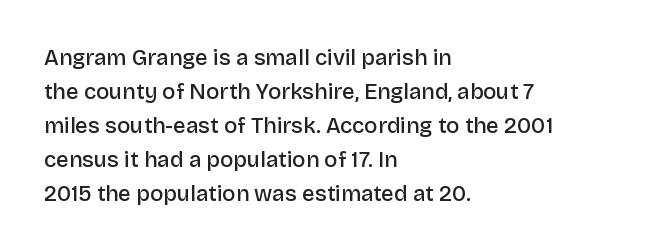
Notice how the stems are strictly vertical — no italics here. The passage shown has conventional tracking throughout. As a designer I'd log this as weight 600, semibold. Line beginnings align vertically; line endings do not.
